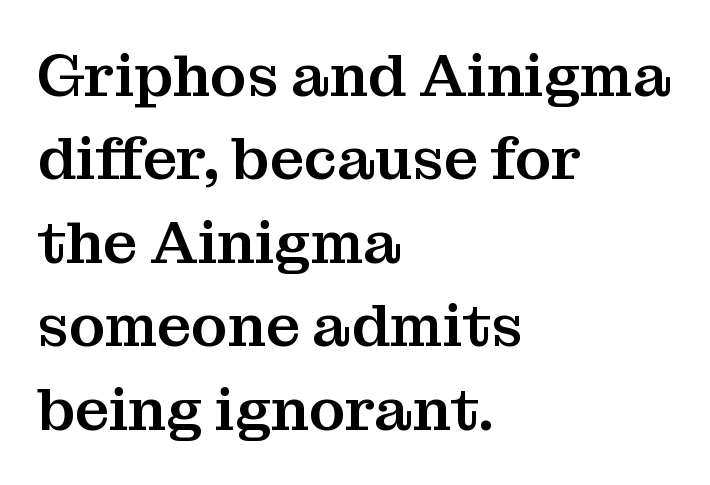
This sample uses an upright cut, with every glyph sitting square on the baseline. The horizontal fit of the characters is conventional and even. I'd call this a serif setting — the letters wear small feet. The glyphs are unaccompanied by any horizontal stroke below them.
